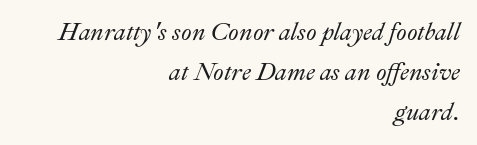
{"italic": "yes", "lean": "right", "slant_degrees": 22, "underline": "no", "align": "right", "line_spacing": "normal", "line_spacing_ratio": 1.66, "letter_spacing": "normal", "letter_spacing_em": 0.0, "glyph_px": 24}
